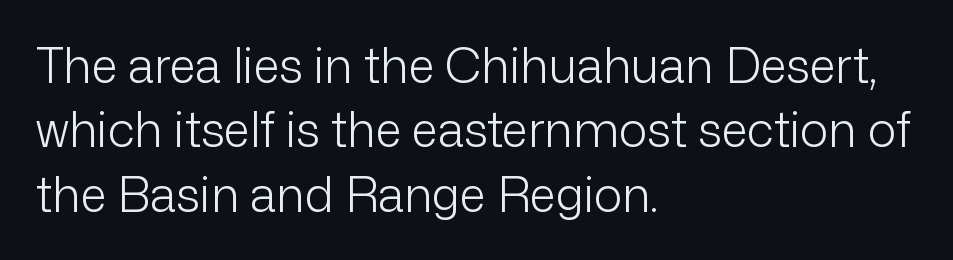
The image shows 48 px light sans-serif type, upright; set left-aligned, normal line spacing (1.34x), normal letter spacing, not underlined; low stroke contrast and a medium x-height.
